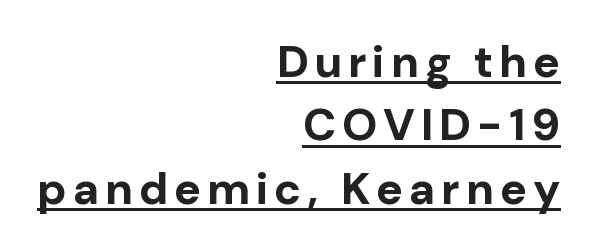
The image shows 45 px bold sans-serif type, upright; set right-aligned, normal line spacing (1.41x), underlined; low stroke contrast and a medium x-height.
